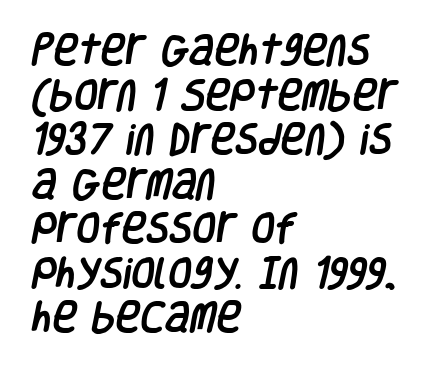
{"serif": "no", "width": "condensed", "stroke_contrast": "low", "x_height": "large", "monospaced": "no", "underline": "no", "align": "left", "line_spacing": "normal", "line_spacing_ratio": 1.31, "letter_spacing": "normal", "letter_spacing_em": 0.0, "glyph_px": 34}
